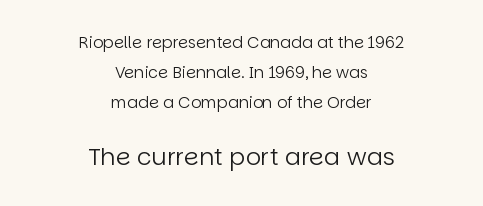
Spacing between characters is what you'd get straight out of the box. Designer's note — italics off, roman on. The passage shown is not underscored anywhere. The letters look calm and open, with moderate or lighter stems. The lines in this sample share a center point and differ in where they start and stop.
